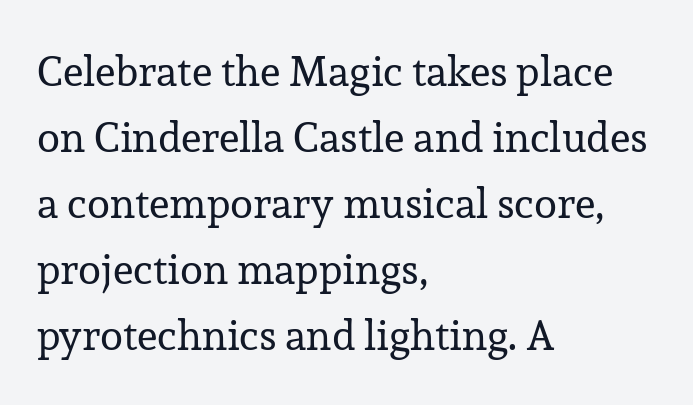
Q: Is the text bold? A: No.
Q: Is the text italic (slanted)? A: No, it is upright.
Q: Is the typeface a serif or a sans-serif typeface? A: Serif.
Q: Is the text underlined? A: No.
Q: How is the paragraph aligned? A: Left-aligned.
Q: Is the spacing between letters normal or unusually wide? A: Normal.
Q: Is the spacing between lines tight, normal or loose? A: Normal.
Q: Width (condensed, normal, or wide)? A: Normal.
Q: Stroke contrast? A: Low.
Q: x-height? A: Medium.
Q: Monospaced? A: No.
